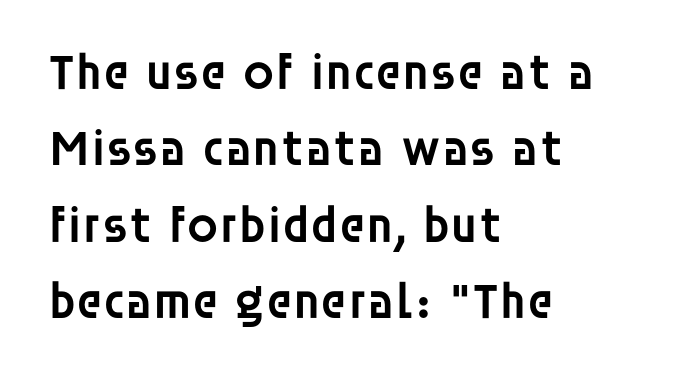
The image shows 51 px semibold sans-serif type, upright; set left-aligned, normal line spacing (1.5x), normal letter spacing, not underlined; low stroke contrast and a large x-height.
